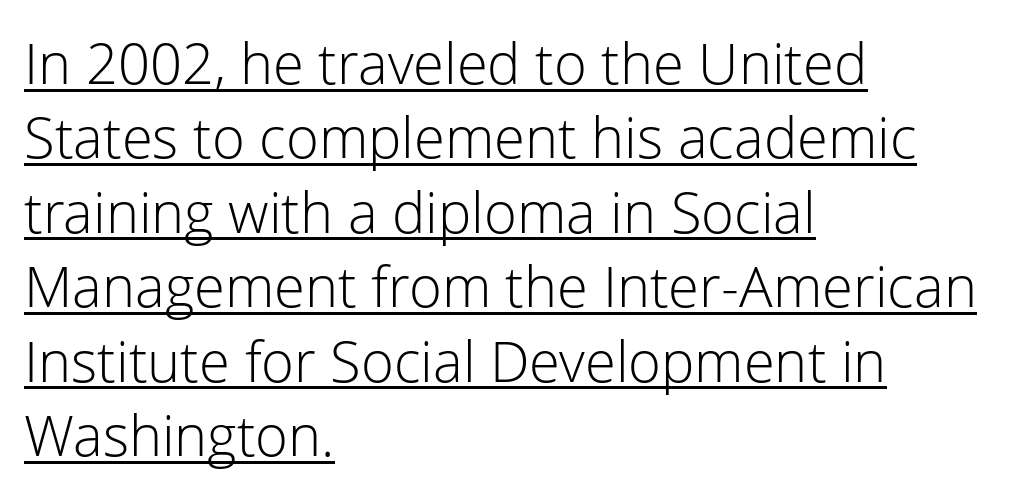
{"serif": "no", "italic": "no", "bold": "no", "weight": "light", "width": "normal", "stroke_contrast": "low", "x_height": "medium", "monospaced": "no", "underline": "yes", "align": "left", "line_spacing": "normal", "line_spacing_ratio": 1.33, "letter_spacing": "normal", "letter_spacing_em": 0.0, "glyph_px": 56}
